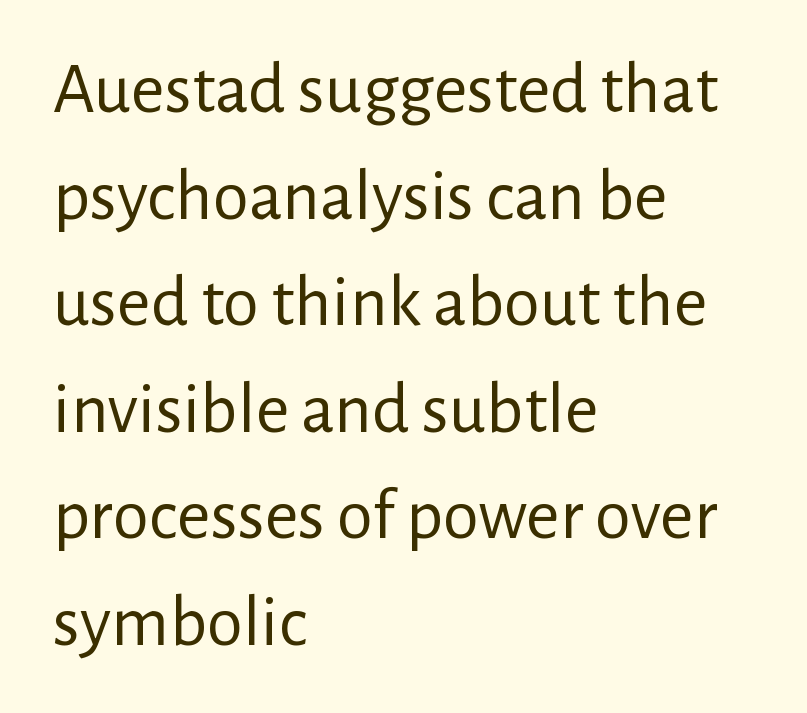
Q: Is the text bold? A: No.
Q: Is the text italic (slanted)? A: No, it is upright.
Q: Is the typeface a serif or a sans-serif typeface? A: Sans-serif.
Q: Is the text underlined? A: No.
Q: How is the paragraph aligned? A: Left-aligned.
Q: Is the spacing between letters normal or unusually wide? A: Normal.
Q: Is the spacing between lines tight, normal or loose? A: Normal.
Q: Width (condensed, normal, or wide)? A: Normal.
Q: Stroke contrast? A: Low.
Q: x-height? A: Medium.
Q: Monospaced? A: No.
